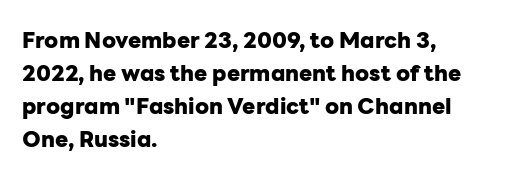
The image shows 22 px bold type, upright; set left-aligned, normal line spacing (1.5x), normal letter spacing, not underlined.
